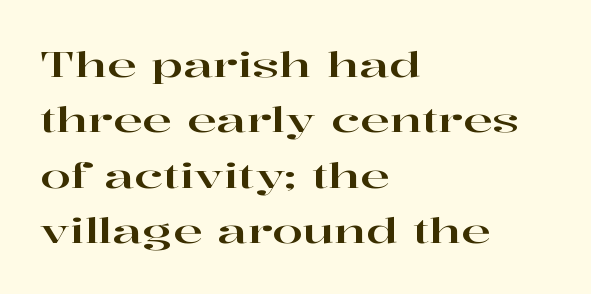
The image shows 35 px wide serif type, upright; set left-aligned, normal line spacing (1.58x), normal letter spacing, not underlined; high stroke contrast and a medium x-height.
